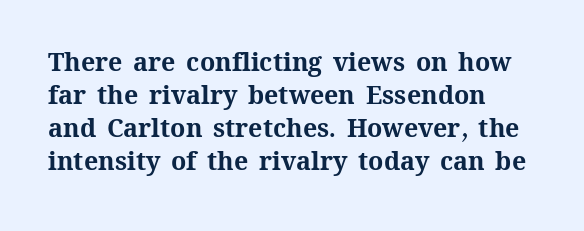
A full-strength bold gives these letters their thick strokes. The gaps between neighbouring characters are ordinary and unremarkable. The lines sit at an ordinary, default distance from one another. Descender tails drop into unmarked territory.
